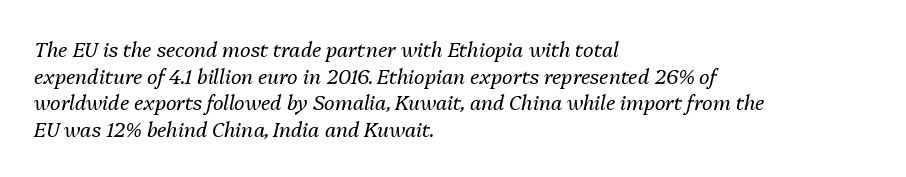
Q: Is the text bold? A: No.
Q: Is the text italic (slanted)? A: Yes, it leans right by about 13 degrees.
Q: Is the text underlined? A: No.
Q: How is the paragraph aligned? A: Left-aligned.
Q: Is the spacing between letters normal or unusually wide? A: Normal.
Q: Is the spacing between lines tight, normal or loose? A: Normal.
